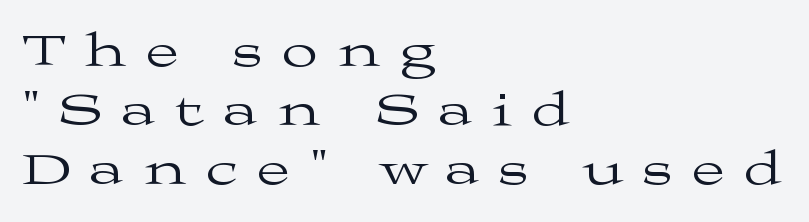
Q: Is the text bold? A: No.
Q: Is the text italic (slanted)? A: No, it is upright.
Q: Is the typeface a serif or a sans-serif typeface? A: Serif.
Q: Is the text underlined? A: No.
Q: How is the paragraph aligned? A: Left-aligned.
Q: Is the spacing between letters normal or unusually wide? A: Unusually wide.
Q: Is the spacing between lines tight, normal or loose? A: Normal.
Q: Width (condensed, normal, or wide)? A: Wide.
Q: Stroke contrast? A: Medium.
Q: x-height? A: Medium.
Q: Monospaced? A: No.
